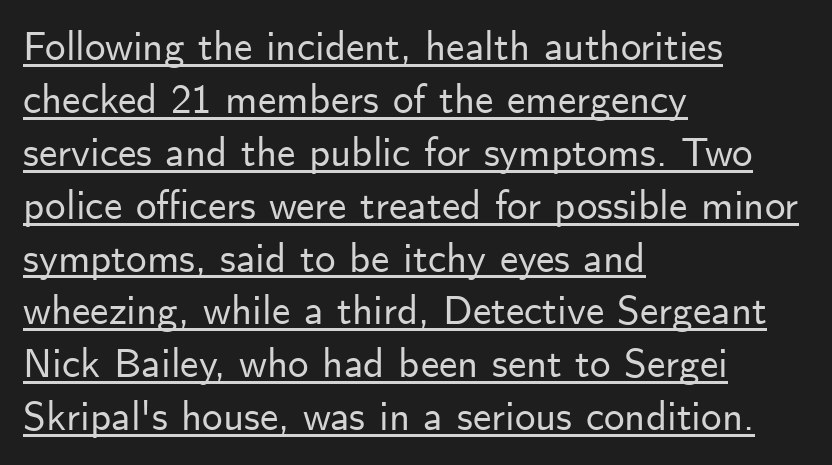
Q: Is the text italic (slanted)? A: No, it is upright.
Q: Is the typeface a serif or a sans-serif typeface? A: Sans-serif.
Q: Is the text underlined? A: Yes.
Q: How is the paragraph aligned? A: Left-aligned.
Q: Is the spacing between letters normal or unusually wide? A: Normal.
Q: Is the spacing between lines tight, normal or loose? A: Normal.
Q: Width (condensed, normal, or wide)? A: Normal.
Q: Stroke contrast? A: Low.
Q: x-height? A: Small.
Q: Monospaced? A: No.
